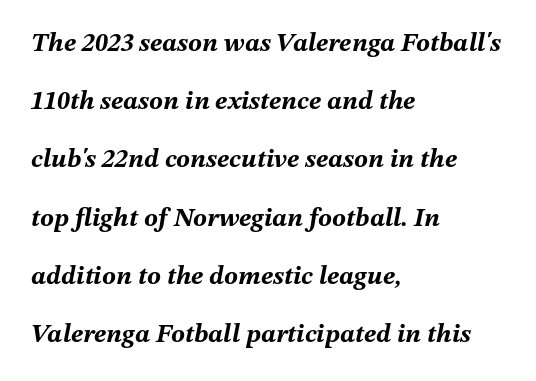
The image shows 26 px bold type, italic (leaning right); set left-aligned, loose line spacing (2.24x), normal letter spacing, not underlined.
